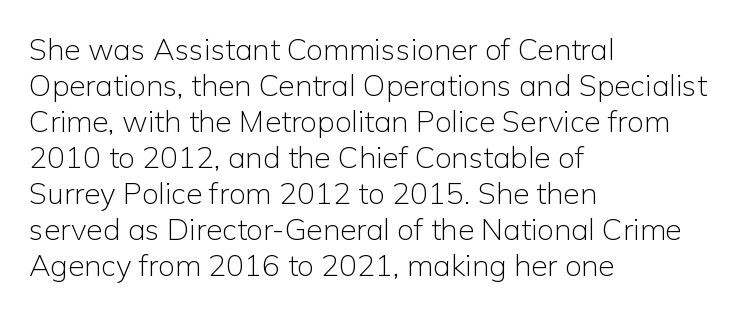
A typesetter would mark this as roman, not italic. Letter spacing: default. Varying glyph widths throughout — classic text-font behaviour. Lines of text with bare space underneath.
